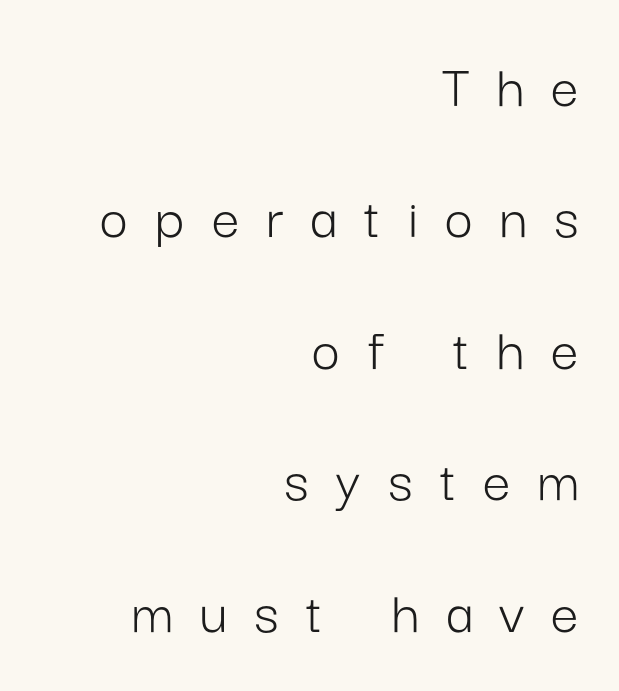
The area under the type is left untouched. Line endings align vertically; line beginnings do not. This sample uses an upright cut, with every glyph sitting square on the baseline. A typesetter would call this proportional, since set widths differ per character. Regarding leading, the lines here are spaced well apart. Letterform terminals end flat and unadorned throughout the passage.
